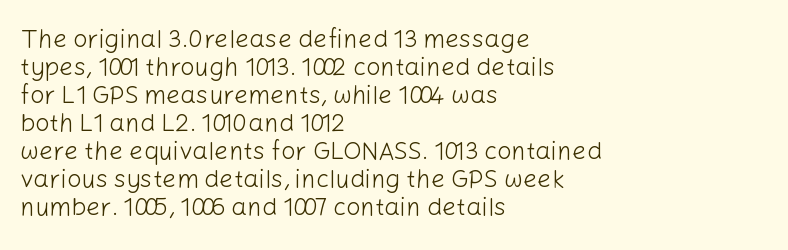
The paragraph shown leans on its left margin. Cramped leading. Is this a heavy cut? Hardly; it is regular or lighter. A typesetter would mark this as roman, not italic. A bare baseline throughout the passage. The line texture is even and compact thanks to regular tracking.
